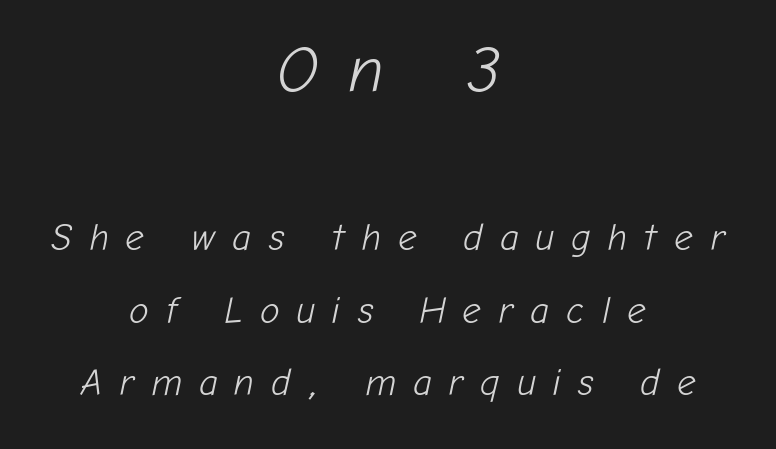
Q: Is the text bold? A: No.
Q: Is the text italic (slanted)? A: Yes, it leans right by about 12 degrees.
Q: Is the text underlined? A: No.
Q: How is the paragraph aligned? A: Centered.
Q: Is the spacing between letters normal or unusually wide? A: Unusually wide.
Q: Is the spacing between lines tight, normal or loose? A: Loose.
Q: Which block of text is set in a larger size, the first (top) or the second (bottom)? A: The first (top) one.
Q: Width (condensed, normal, or wide)? A: Normal.
Q: Stroke contrast? A: Low.
Q: x-height? A: Medium.
Q: Monospaced? A: No.
